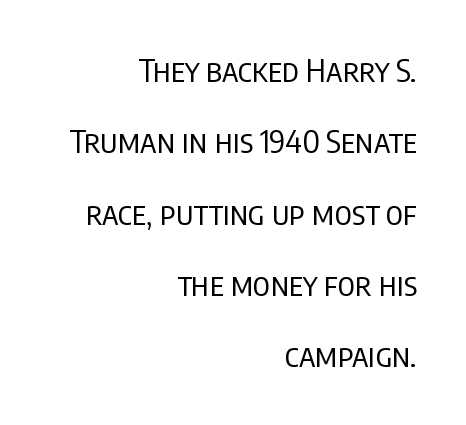
Q: Is the text bold? A: No.
Q: Is the text italic (slanted)? A: No, it is upright.
Q: Is the typeface a serif or a sans-serif typeface? A: Sans-serif.
Q: Is the text underlined? A: No.
Q: How is the paragraph aligned? A: Right-aligned.
Q: Is the spacing between letters normal or unusually wide? A: Normal.
Q: Is the spacing between lines tight, normal or loose? A: Loose.
Q: Width (condensed, normal, or wide)? A: Condensed.
Q: Stroke contrast? A: Low.
Q: x-height? A: Large.
Q: Monospaced? A: No.
